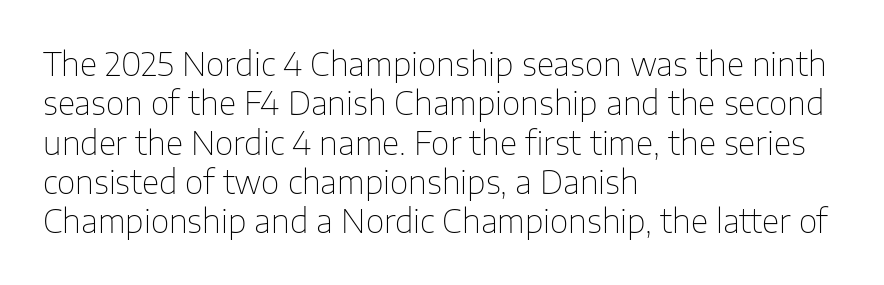
In CSS terms this would be text-align: left. This sample has the flowing, uneven cadence of proportional lettering. You could call the tracking neutral — neither tight nor loose. In terms of letterform style, serifs are entirely absent. This is roman type, the default non-slanted kind. The space directly below the letters is spotless.
